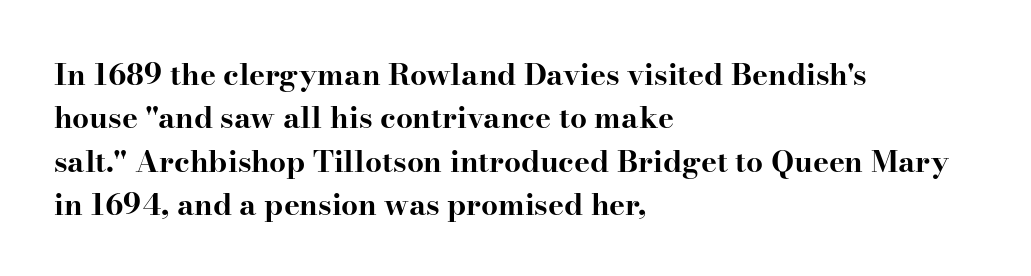
The designer went with a serif here, giving each stem small feet. If you drew a line through each stem, it would be perfectly vertical. Weight check: bold — yes, fully. A typesetter would call this zero additional tracking.
